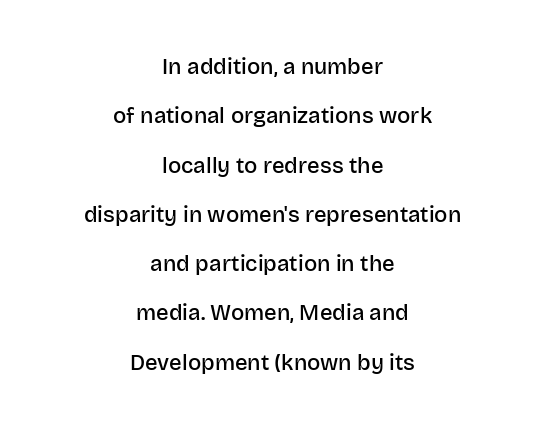
The image shows 22 px text type, upright; set centered, loose line spacing (2.24x), normal letter spacing, not underlined.
